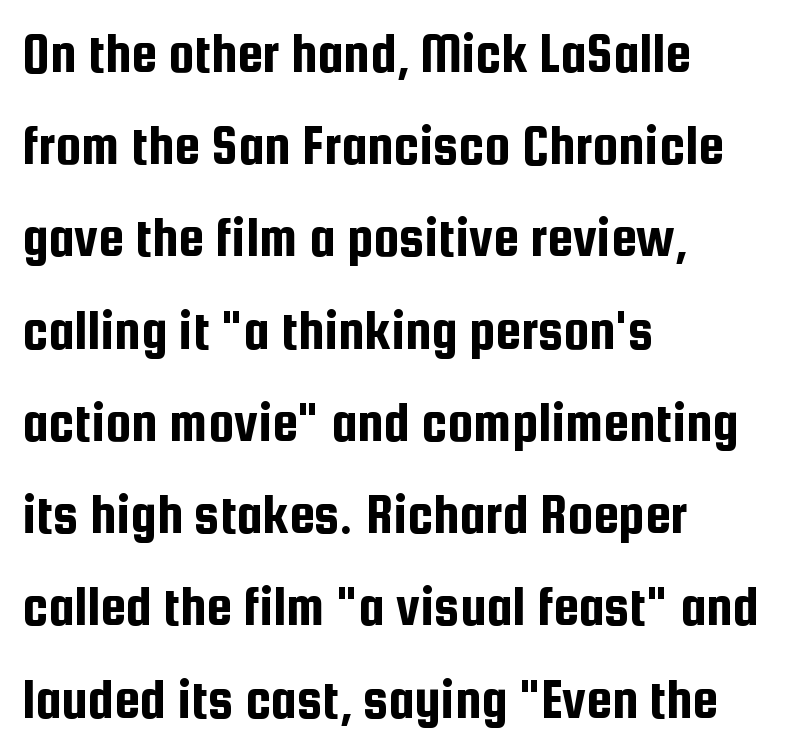
{"serif": "no", "italic": "no", "width": "condensed", "stroke_contrast": "low", "x_height": "medium", "monospaced": "no", "underline": "no", "align": "left", "line_spacing": "normal", "line_spacing_ratio": 1.59, "letter_spacing": "normal", "letter_spacing_em": 0.0, "glyph_px": 58}
